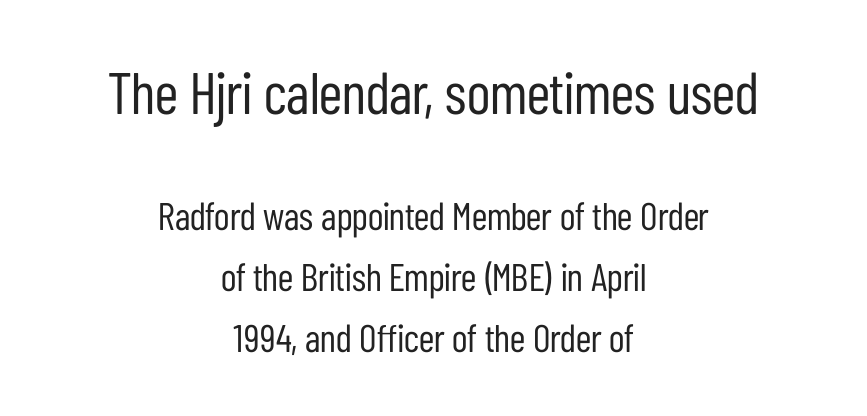
The image shows 59 px regular-weight, condensed sans-serif type, upright; set centered, normal line spacing (1.57x), normal letter spacing, not underlined; the first (top) block is 1.51x larger; low stroke contrast and a medium x-height.
